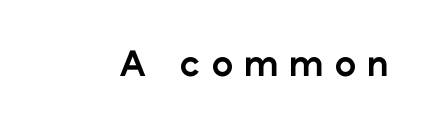
{"serif": "no", "italic": "no", "bold": "yes", "weight": "bold", "width": "normal", "stroke_contrast": "low", "x_height": "medium", "monospaced": "no", "underline": "no", "letter_spacing": "wide", "letter_spacing_em": 0.36, "glyph_px": 32}
